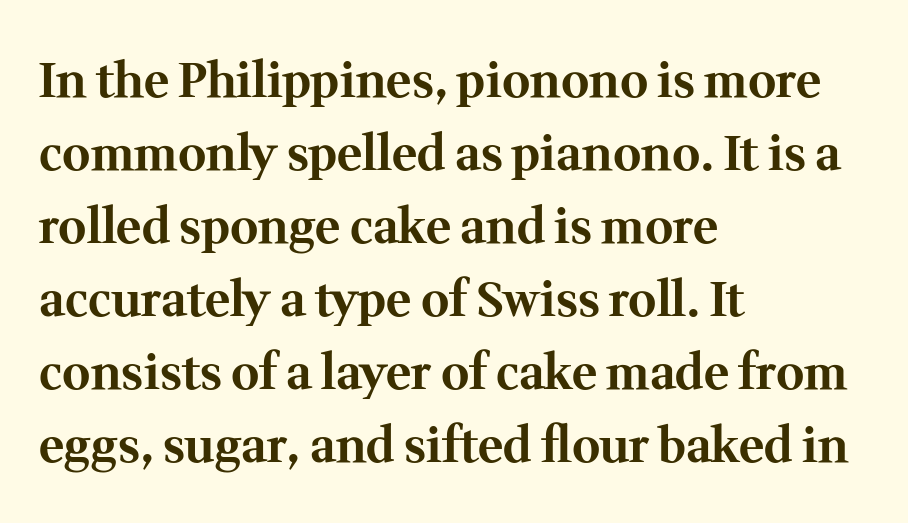
Q: Is the text bold? A: Yes.
Q: Is the text italic (slanted)? A: No, it is upright.
Q: Is the typeface a serif or a sans-serif typeface? A: Serif.
Q: Is the text underlined? A: No.
Q: How is the paragraph aligned? A: Left-aligned.
Q: Is the spacing between letters normal or unusually wide? A: Normal.
Q: Is the spacing between lines tight, normal or loose? A: Normal.
Q: Width (condensed, normal, or wide)? A: Normal.
Q: Stroke contrast? A: Medium.
Q: x-height? A: Medium.
Q: Monospaced? A: No.
